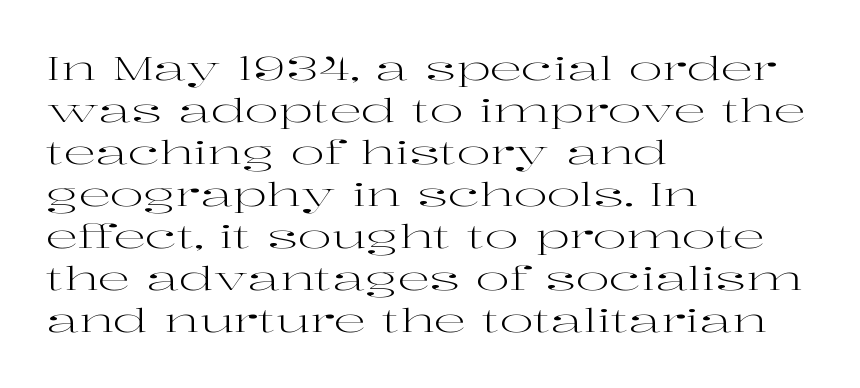
Q: Is the text bold? A: No.
Q: Is the text italic (slanted)? A: No, it is upright.
Q: Is the typeface a serif or a sans-serif typeface? A: Serif.
Q: Is the text underlined? A: No.
Q: How is the paragraph aligned? A: Left-aligned.
Q: Is the spacing between letters normal or unusually wide? A: Normal.
Q: Is the spacing between lines tight, normal or loose? A: Normal.
Q: Width (condensed, normal, or wide)? A: Wide.
Q: Stroke contrast? A: High.
Q: x-height? A: Medium.
Q: Monospaced? A: No.
